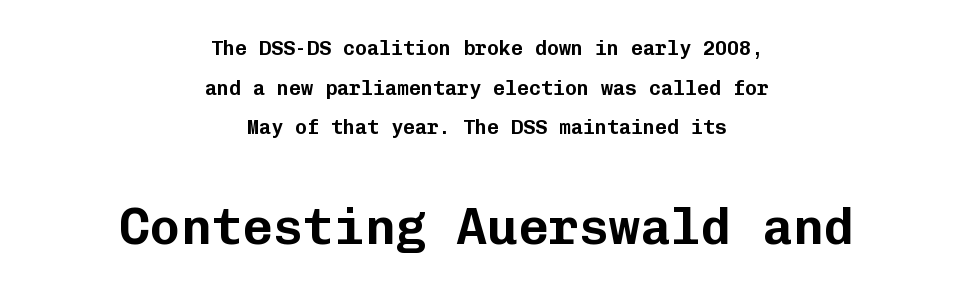
{"serif": "no", "italic": "no", "width": "normal", "stroke_contrast": "low", "x_height": "medium", "monospaced": "yes", "underline": "no", "align": "center", "line_spacing": "loose", "line_spacing_ratio": 1.98, "letter_spacing": "normal", "letter_spacing_em": 0.0, "larger_block": "second", "size_ratio": 2.55, "glyph_px": 51}
